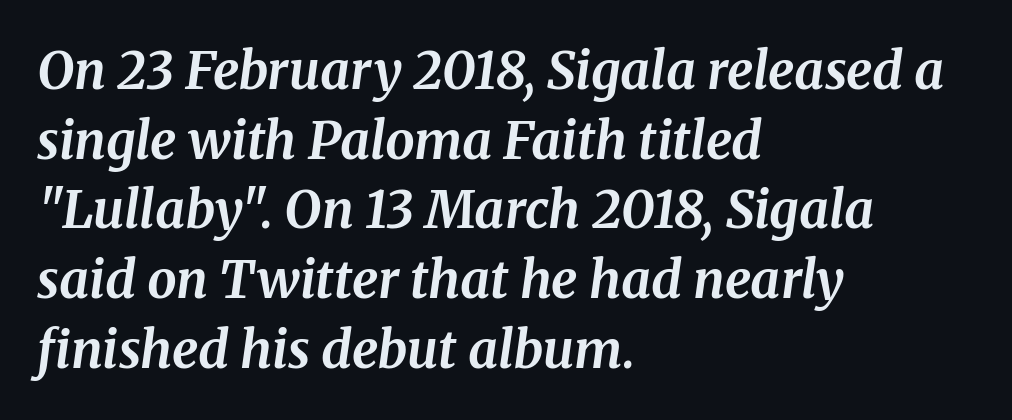
Look at the stroke-to-counter ratio: heavy, a bold. Descender tails drop into unmarked territory. Looks like regular typesetting: each glyph gets only the width it needs. Is the type slanted? Yes — the strokes lean at a clear angle. Tracking value appears to be zero — textbook default spacing.
